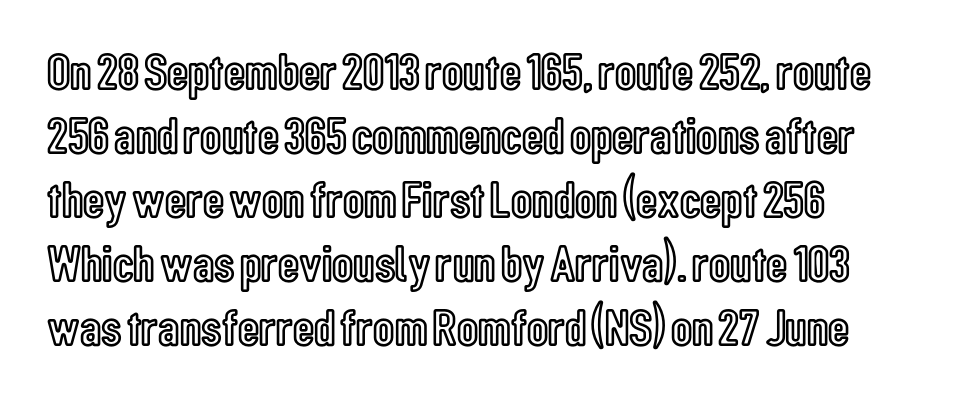
The image shows 52 px condensed type, upright; set left-aligned, line spacing 1.23x, normal letter spacing, not underlined; a medium x-height.
